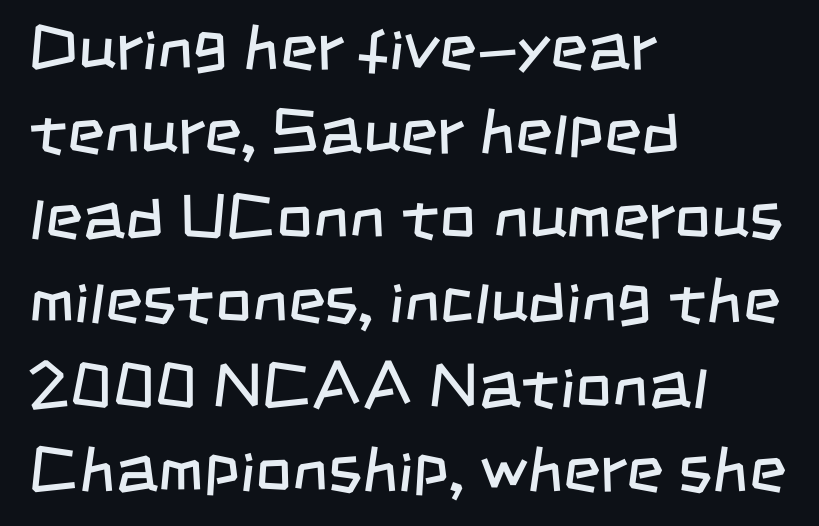
These lines are set flush left with a ragged right edge. What's the leading like? Ordinary, nothing unusual. Descenders hang freely into open space. Serifs: no, the terminals of the letterforms are clean.
